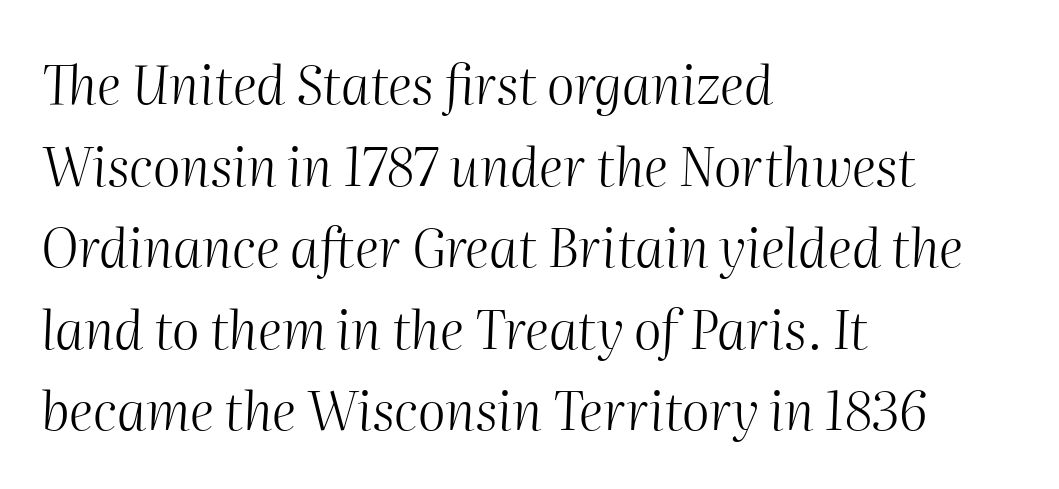
The image shows 53 px light type, italic (leaning right); set left-aligned, normal line spacing (1.54x), normal letter spacing, not underlined; medium stroke contrast and a medium x-height.
